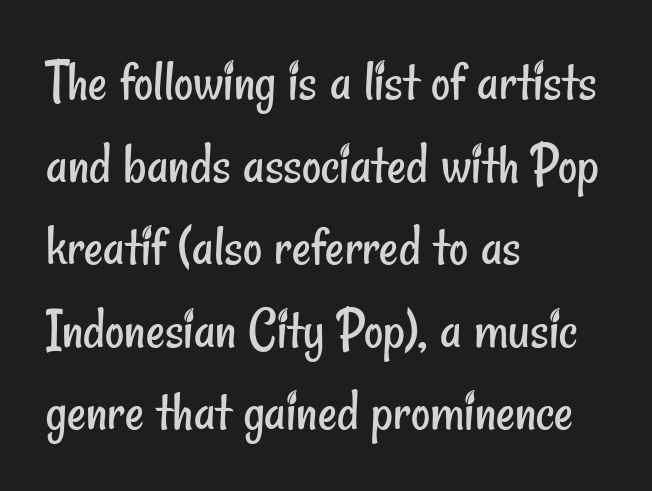
Q: Is the text bold? A: No.
Q: Is the typeface a serif or a sans-serif typeface? A: Sans-serif.
Q: Is the text underlined? A: No.
Q: How is the paragraph aligned? A: Left-aligned.
Q: Is the spacing between letters normal or unusually wide? A: Normal.
Q: Is the spacing between lines tight, normal or loose? A: Normal.
Q: Width (condensed, normal, or wide)? A: Condensed.
Q: Stroke contrast? A: Low.
Q: x-height? A: Small.
Q: Monospaced? A: No.
